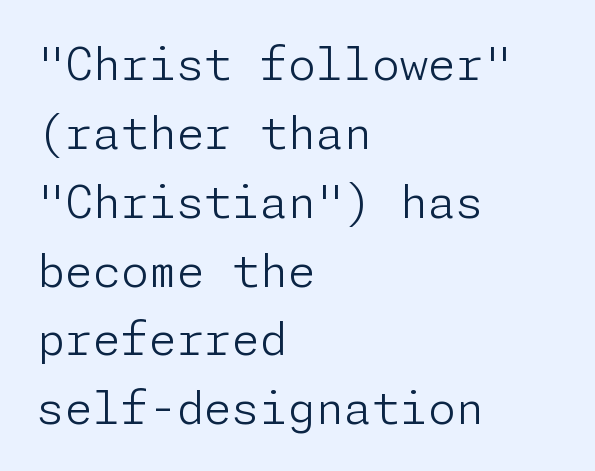
Vertical stems look standard width or narrower in stroke. Regular leading. Which margin do the lines hug? The left one — the right edge is uneven. Rule under the text: the space is simply empty.
